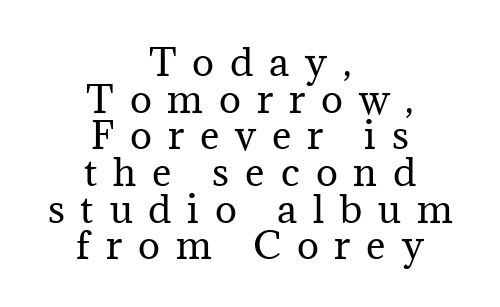
The image shows 37 px regular-weight serif type, upright; set centered, tight line spacing (0.99x), unusually wide letter spacing (+0.43 em), not underlined; medium stroke contrast and a medium x-height.
